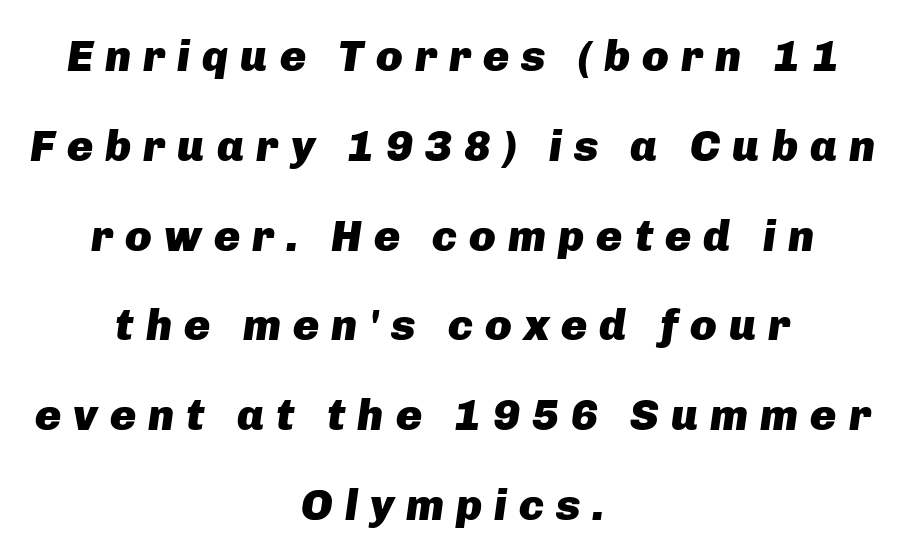
Q: Is the text bold? A: Yes.
Q: Is the text italic (slanted)? A: Yes, it leans right by about 8 degrees.
Q: Is the text underlined? A: No.
Q: How is the paragraph aligned? A: Centered.
Q: Is the spacing between letters normal or unusually wide? A: Unusually wide.
Q: Is the spacing between lines tight, normal or loose? A: Loose.
Q: Width (condensed, normal, or wide)? A: Normal.
Q: Stroke contrast? A: Low.
Q: x-height? A: Medium.
Q: Monospaced? A: No.
